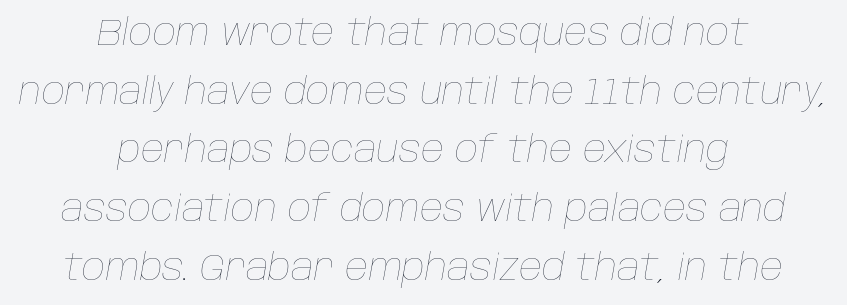
The image shows 36 px thin type, italic (leaning right); set centered, normal line spacing (1.63x), normal letter spacing, not underlined; low stroke contrast and a large x-height.
